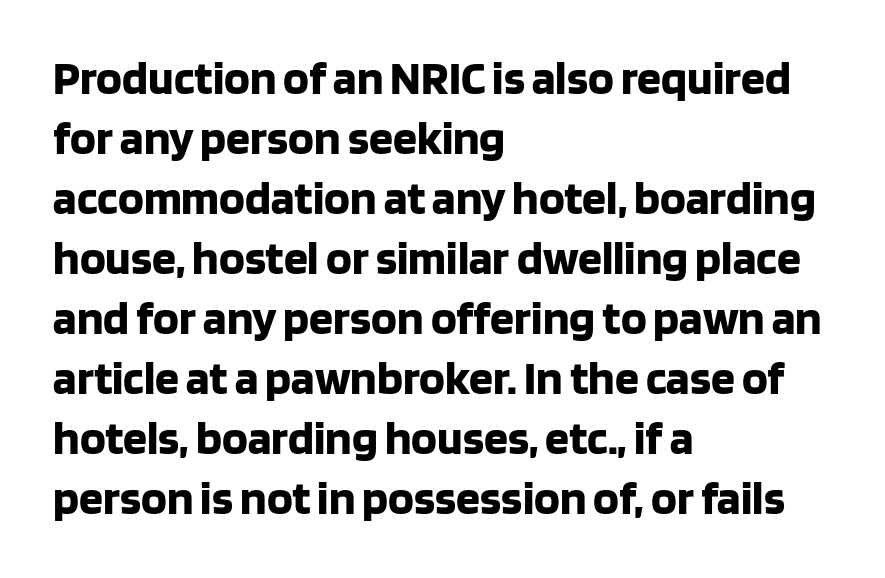
Q: Is the text bold? A: Yes.
Q: Is the text italic (slanted)? A: No, it is upright.
Q: Is the typeface a serif or a sans-serif typeface? A: Sans-serif.
Q: Is the text underlined? A: No.
Q: How is the paragraph aligned? A: Left-aligned.
Q: Is the spacing between letters normal or unusually wide? A: Normal.
Q: Is the spacing between lines tight, normal or loose? A: Normal.
Q: Width (condensed, normal, or wide)? A: Normal.
Q: Stroke contrast? A: Low.
Q: x-height? A: Large.
Q: Monospaced? A: No.
